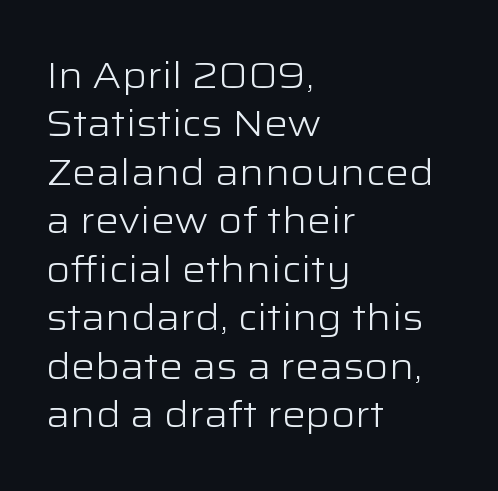
Q: Is the text bold? A: No.
Q: Is the text italic (slanted)? A: No, it is upright.
Q: Is the typeface a serif or a sans-serif typeface? A: Sans-serif.
Q: Is the text underlined? A: No.
Q: How is the paragraph aligned? A: Left-aligned.
Q: Is the spacing between letters normal or unusually wide? A: Normal.
Q: Is the spacing between lines tight, normal or loose? A: Normal.
Q: Width (condensed, normal, or wide)? A: Wide.
Q: Stroke contrast? A: Low.
Q: x-height? A: Medium.
Q: Monospaced? A: No.
